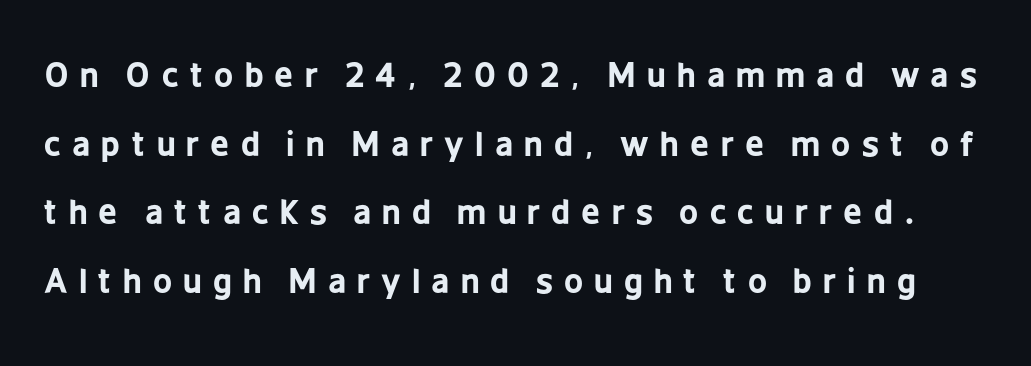
Quick note: interline space is abundant. The typeface chosen for these lines omits serifs. Heavy-handed strokes throughout: this text is bold. This sample uses an upright cut, with every glyph sitting square on the baseline. The area under the type is left untouched. The rendering inserts visible extra space after every character.
